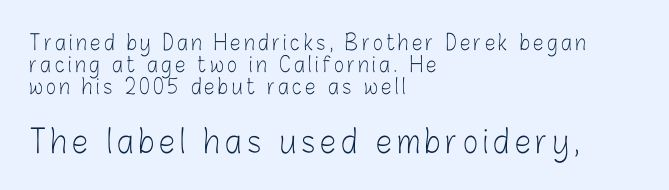
{"serif": "no", "italic": "no", "bold": "no", "weight": "light", "width": "condensed", "stroke_contrast": "low", "x_height": "medium", "monospaced": "no", "underline": "no", "align": "left", "line_spacing": "tight", "line_spacing_ratio": 1.05, "larger_block": "second", "size_ratio": 1.52, "glyph_px": 32}
